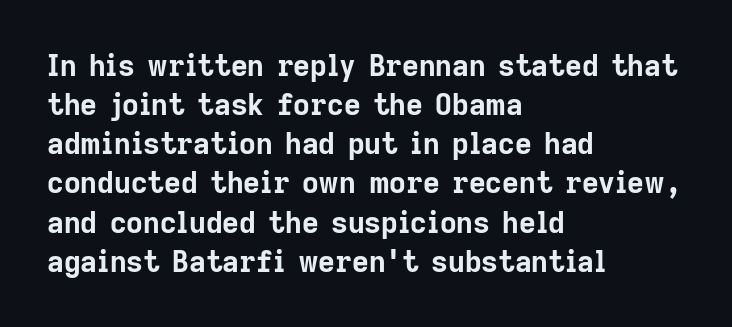
The image shows 29 px bold sans-serif type, upright; set left-aligned, normal line spacing (1.35x), normal letter spacing, not underlined; low stroke contrast and a medium x-height.
